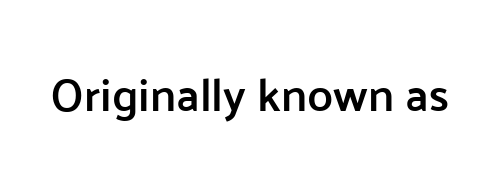
Are there feet on the stems? There aren't — it's a sans. The passage shown is not underscored anywhere. This sample uses an upright cut, with every glyph sitting square on the baseline. Proportional: the letters do not fall into vertical columns. A typesetter would call this zero additional tracking.
